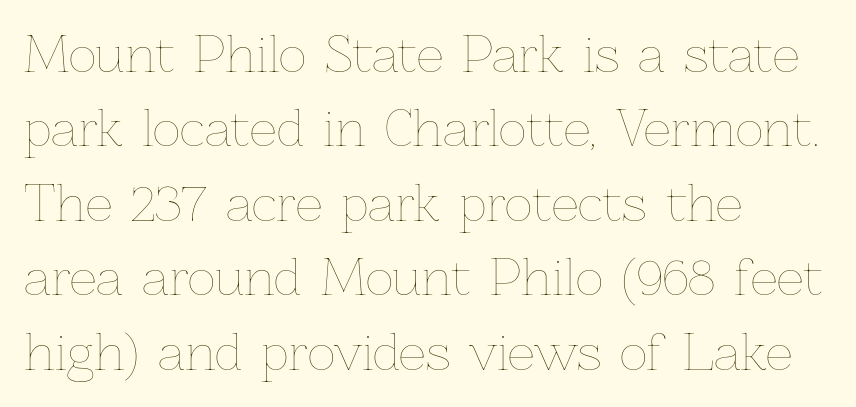
The image shows 48 px thin type, upright; set left-aligned, normal line spacing (1.55x), normal letter spacing, not underlined; low stroke contrast and a medium x-height.
